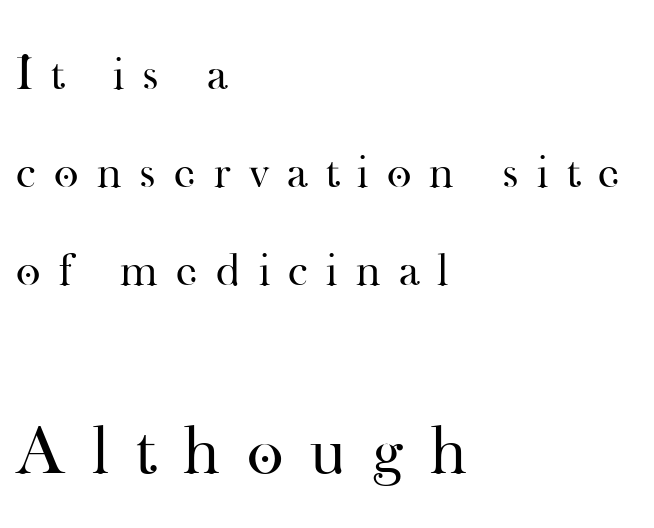
The image shows 70 px regular-weight serif type, upright; set left-aligned, loose line spacing (2.08x), unusually wide letter spacing (+0.39 em), not underlined; the second (bottom) block is 1.49x larger; high stroke contrast and a small x-height.
